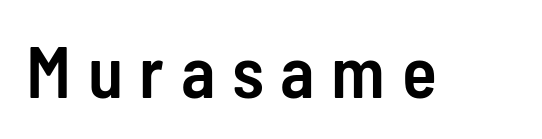
When letters stand straight like this, we call the style roman or upright. The strokes are fattened partway — semibold, not bold. Look at the tracking — it's clearly loosened, letters drifting apart. The characters display no serif detailing; their extremities are plain. Each row of text sits above clean, open space. The face used here is proportionally spaced, like ordinary book or web type.
